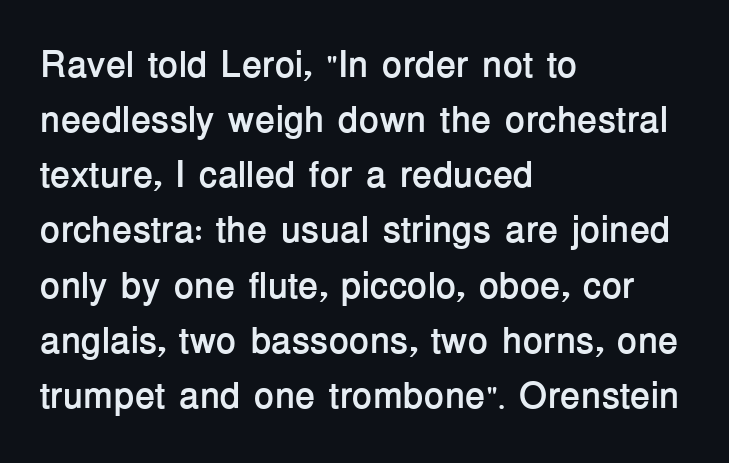
{"serif": "no", "italic": "no", "bold": "yes", "weight": "semibold", "width": "normal", "stroke_contrast": "low", "x_height": "medium", "monospaced": "no", "underline": "no", "align": "left", "line_spacing": "normal", "line_spacing_ratio": 1.49, "letter_spacing": "normal", "letter_spacing_em": 0.0, "glyph_px": 37}
